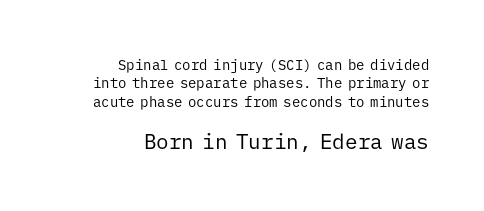
The image shows 21 px text type, upright; set right-aligned, normal line spacing (1.32x), normal letter spacing, not underlined; the second (bottom) block is 1.5x larger.
